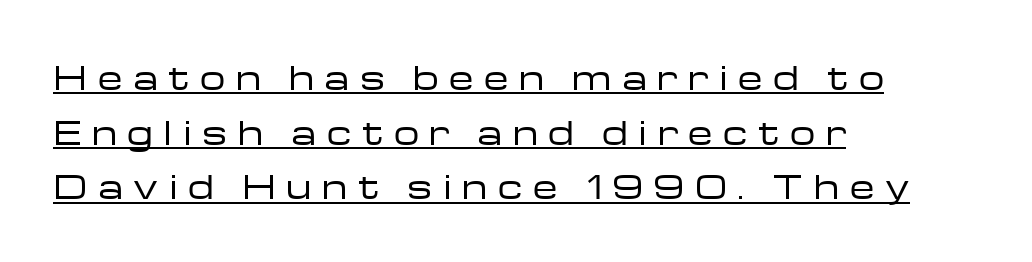
The image shows 32 px regular-weight, wide sans-serif type, upright; set left-aligned, line spacing 1.71x, unusually wide letter spacing (+0.33 em), underlined; low stroke contrast and a medium x-height.
